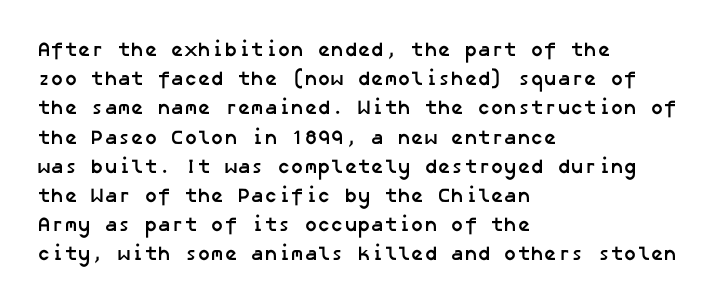
The image shows 20 px bold type; set left-aligned, normal line spacing (1.46x), normal letter spacing, not underlined.
